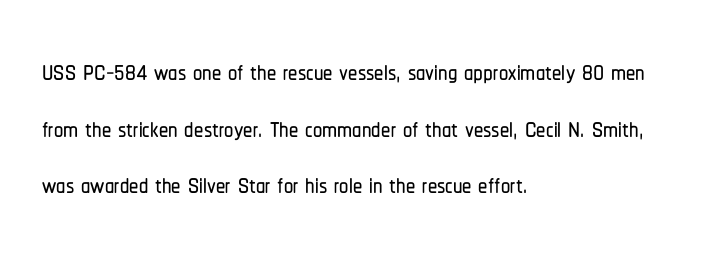
Q: Is the text italic (slanted)? A: No, it is upright.
Q: Is the typeface a serif or a sans-serif typeface? A: Sans-serif.
Q: Is the text underlined? A: No.
Q: How is the paragraph aligned? A: Left-aligned.
Q: Is the spacing between letters normal or unusually wide? A: Normal.
Q: Is the spacing between lines tight, normal or loose? A: Normal.
Q: Width (condensed, normal, or wide)? A: Condensed.
Q: Stroke contrast? A: Low.
Q: x-height? A: Medium.
Q: Monospaced? A: No.
